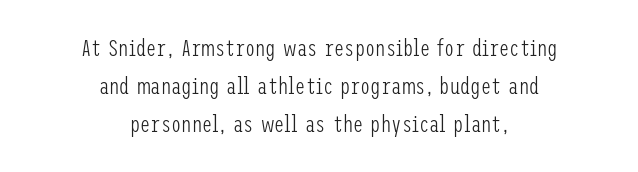
Q: Is the text bold? A: No.
Q: Is the text italic (slanted)? A: No, it is upright.
Q: Is the text underlined? A: No.
Q: How is the paragraph aligned? A: Centered.
Q: Is the spacing between letters normal or unusually wide? A: Normal.
Q: Is the spacing between lines tight, normal or loose? A: Normal.
